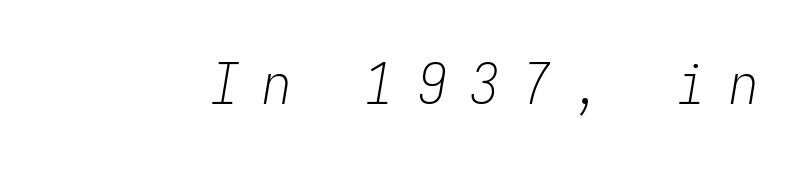
This rendering features lettering with no underline. You could only call the tracking loose — the letters float apart. Looking at the ascenders, they clearly lean. The strokes carry an ordinary text weight at most. The letters march in equal steps, a hallmark of fixed-pitch type.
